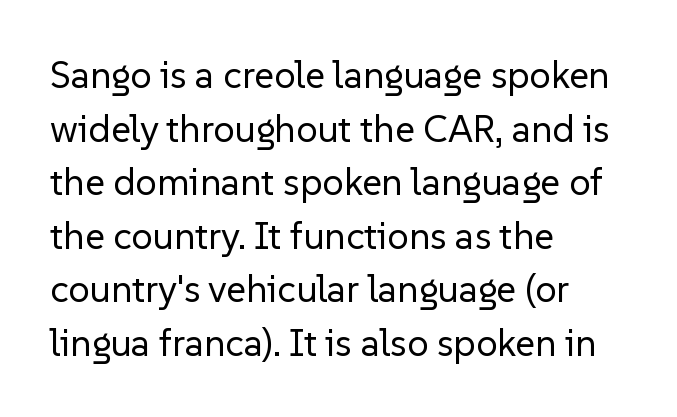
The image shows 38 px regular-weight sans-serif type, upright; set left-aligned, normal line spacing (1.41x), normal letter spacing, not underlined; low stroke contrast and a medium x-height.
